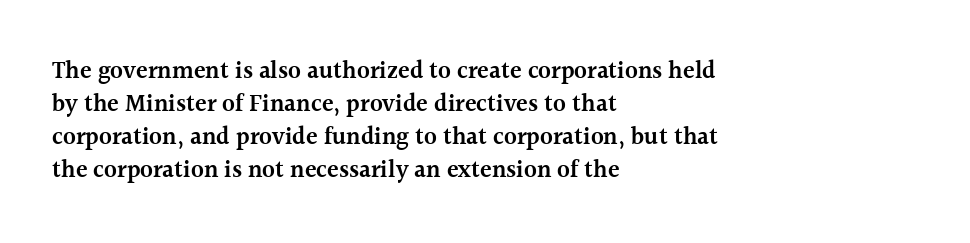
Q: Is the text bold? A: Semi-bold.
Q: Is the text italic (slanted)? A: No, it is upright.
Q: Is the text underlined? A: No.
Q: How is the paragraph aligned? A: Left-aligned.
Q: Is the spacing between letters normal or unusually wide? A: Normal.
Q: Is the spacing between lines tight, normal or loose? A: Normal.
